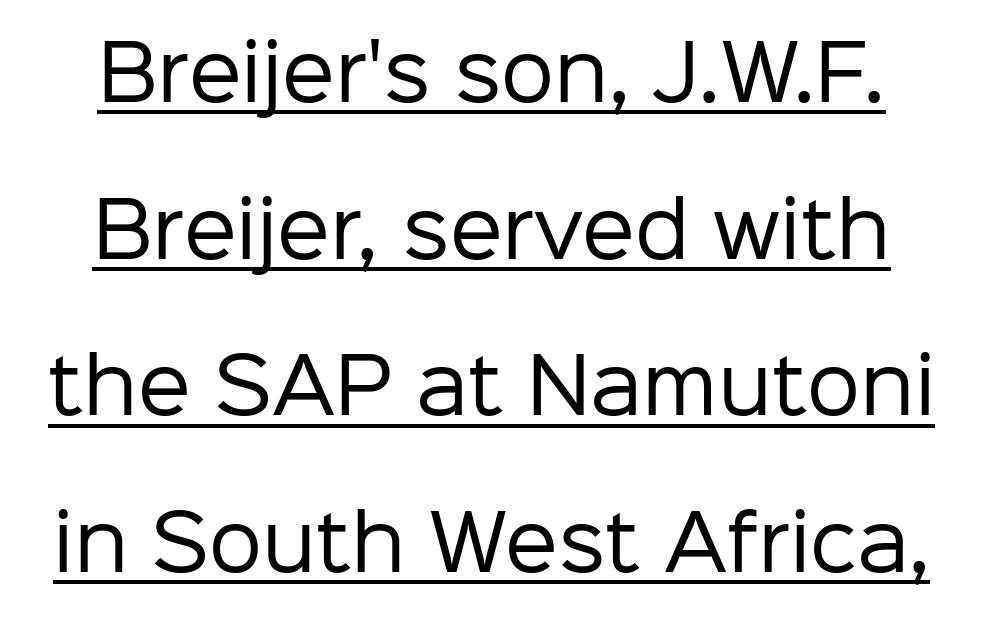
Q: Is the text bold? A: No.
Q: Is the text italic (slanted)? A: No, it is upright.
Q: Is the typeface a serif or a sans-serif typeface? A: Sans-serif.
Q: Is the text underlined? A: Yes.
Q: Is the spacing between letters normal or unusually wide? A: Normal.
Q: Is the spacing between lines tight, normal or loose? A: Loose.
Q: Width (condensed, normal, or wide)? A: Normal.
Q: Stroke contrast? A: Low.
Q: x-height? A: Medium.
Q: Monospaced? A: No.
